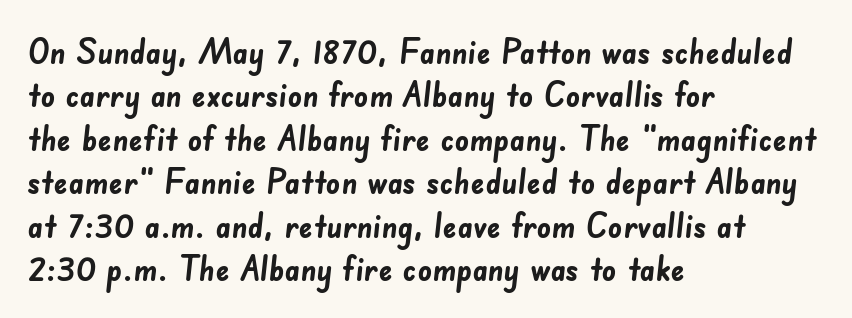
The image shows 35 px semibold sans-serif type; set left-aligned, line spacing 1.24x, normal letter spacing, not underlined; low stroke contrast and a small x-height.
